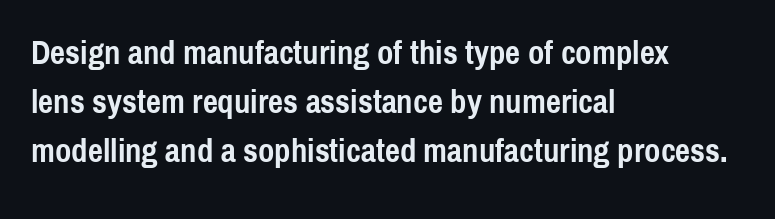
The image shows 33 px semibold, condensed sans-serif type, upright; set left-aligned, normal line spacing (1.49x), normal letter spacing, not underlined; a medium x-height.
